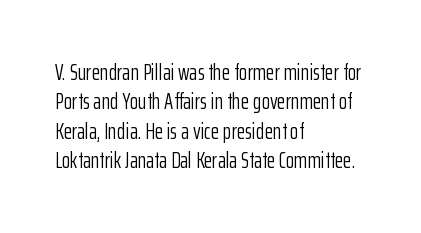
Q: Is the text bold? A: No.
Q: Is the text italic (slanted)? A: No, it is upright.
Q: Is the text underlined? A: No.
Q: How is the paragraph aligned? A: Left-aligned.
Q: Is the spacing between letters normal or unusually wide? A: Normal.
Q: Is the spacing between lines tight, normal or loose? A: Normal.
